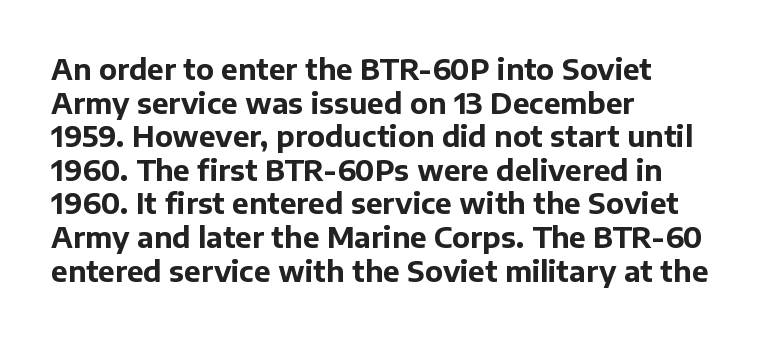
The image shows 28 px bold sans-serif type, upright; set left-aligned, line spacing 1.2x, normal letter spacing, not underlined; low stroke contrast and a medium x-height.
